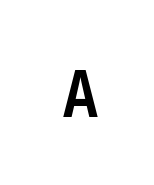
The image shows 65 px semibold sans-serif type, upright; set unusually wide letter spacing (+0.34 em), not underlined; low stroke contrast and a medium x-height.
